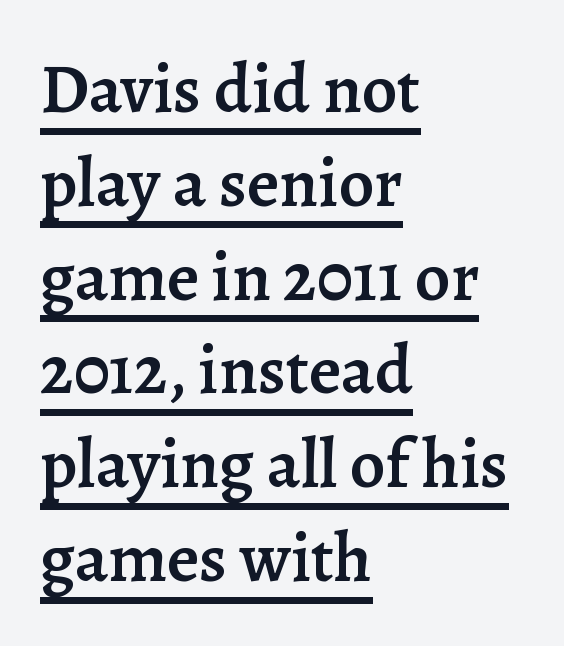
{"serif": "yes", "italic": "no", "bold": "semi", "weight": "semibold", "width": "normal", "stroke_contrast": "low", "x_height": "medium", "monospaced": "no", "underline": "yes", "align": "left", "line_spacing": "normal", "line_spacing_ratio": 1.34, "letter_spacing": "normal", "letter_spacing_em": 0.0, "glyph_px": 70}
